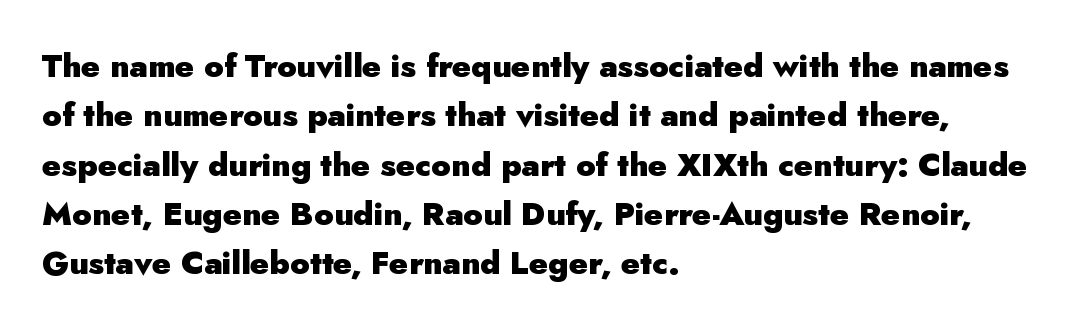
{"serif": "no", "italic": "no", "bold": "yes", "weight": "heavy", "width": "normal", "stroke_contrast": "low", "x_height": "small", "monospaced": "no", "underline": "no", "align": "left", "line_spacing": "normal", "line_spacing_ratio": 1.54, "letter_spacing": "normal", "letter_spacing_em": 0.0, "glyph_px": 32}
